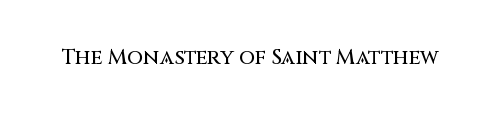
Q: Is the text italic (slanted)? A: No, it is upright.
Q: Is the text underlined? A: No.
Q: Is the spacing between letters normal or unusually wide? A: Normal.
